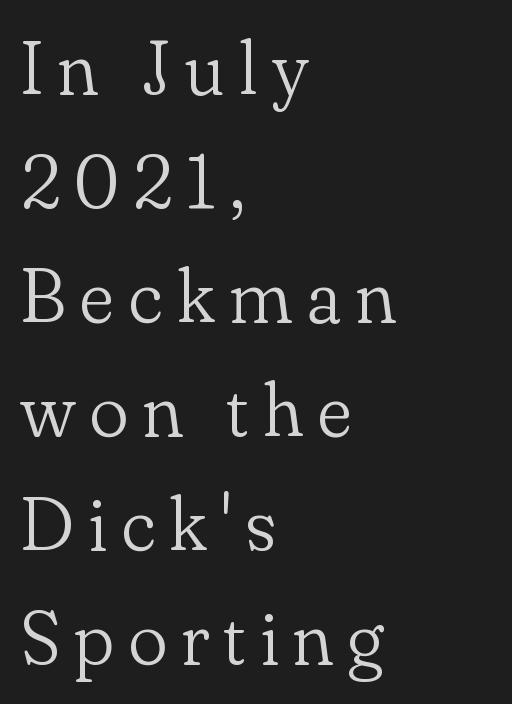
Q: Is the text bold? A: No.
Q: Is the text italic (slanted)? A: No, it is upright.
Q: Is the typeface a serif or a sans-serif typeface? A: Serif.
Q: Is the text underlined? A: No.
Q: How is the paragraph aligned? A: Left-aligned.
Q: Is the spacing between lines tight, normal or loose? A: Normal.
Q: Width (condensed, normal, or wide)? A: Normal.
Q: Stroke contrast? A: Low.
Q: x-height? A: Small.
Q: Monospaced? A: No.
